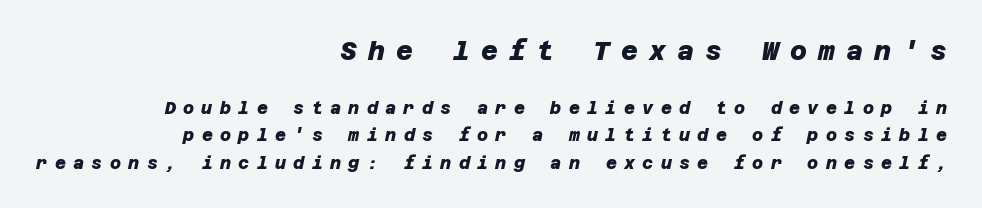
Q: Is the text bold? A: Yes.
Q: Is the text underlined? A: No.
Q: How is the paragraph aligned? A: Right-aligned.
Q: Is the spacing between letters normal or unusually wide? A: Unusually wide.
Q: Is the spacing between lines tight, normal or loose? A: Normal.
Q: Which block of text is set in a larger size, the first (top) or the second (bottom)? A: The first (top) one.
